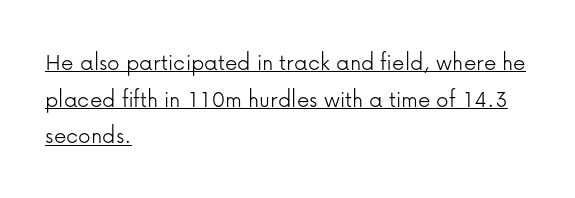
The image shows 25 px text type, upright; set left-aligned, normal line spacing (1.47x), normal letter spacing, underlined.
